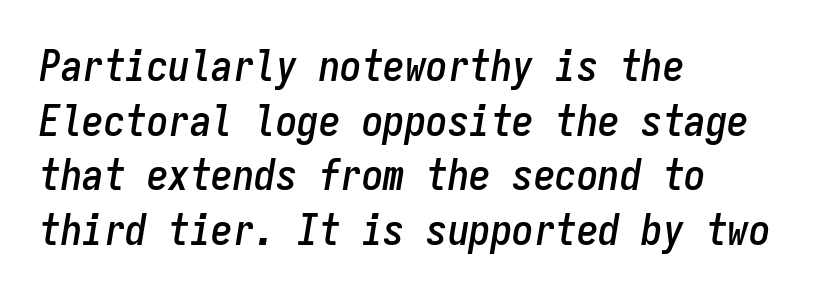
The image shows 43 px condensed type, italic (leaning right), monospaced; set left-aligned, normal line spacing (1.27x), normal letter spacing, not underlined; low stroke contrast and a medium x-height.
